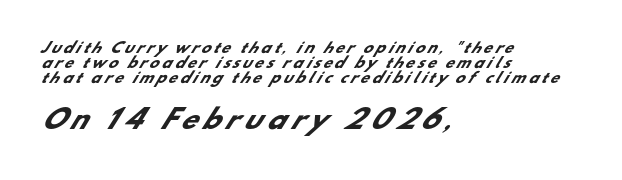
{"bold": "yes", "underline": "no", "align": "left", "line_spacing": "tight", "line_spacing_ratio": 1.06, "letter_spacing": "wide", "letter_spacing_em": 0.21, "larger_block": "second", "size_ratio": 1.86, "glyph_px": 26}
